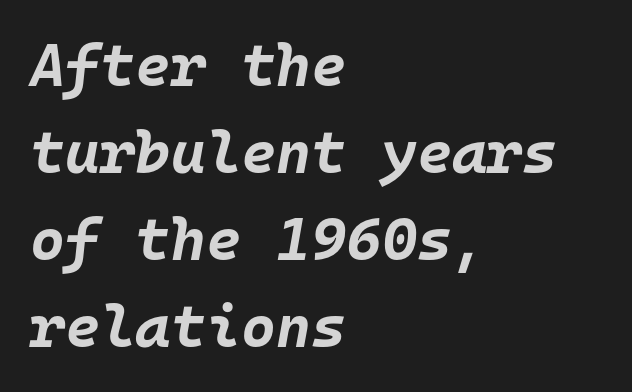
{"italic": "yes", "lean": "right", "slant_degrees": 10, "bold": "yes", "weight": "bold", "width": "normal", "stroke_contrast": "low", "x_height": "large", "monospaced": "yes", "underline": "no", "align": "left", "line_spacing": "normal", "line_spacing_ratio": 1.45, "letter_spacing": "normal", "letter_spacing_em": 0.0, "glyph_px": 60}
